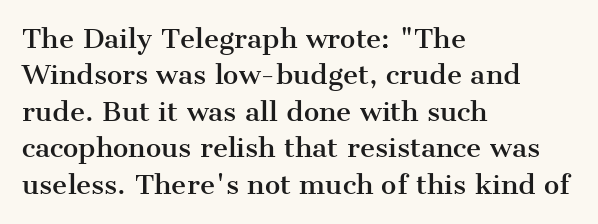
{"italic": "no", "underline": "no", "align": "left", "line_spacing": "normal", "line_spacing_ratio": 1.4, "letter_spacing": "normal", "letter_spacing_em": 0.0, "glyph_px": 26}
